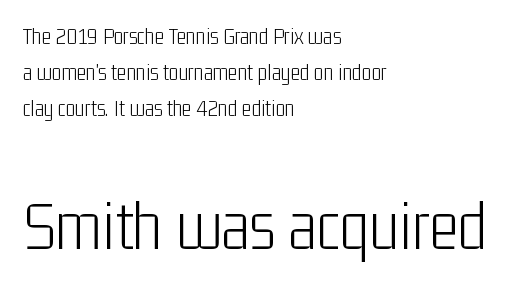
Varying glyph widths throughout — classic text-font behaviour. Whoever set this chose a conventional vertical rhythm. If you drew a line through each stem, it would be perfectly vertical. Ink coverage per letter is moderate at most. The setting favours the left margin, as ordinary paragraphs usually do. Default kerning and tracking; the words read as compact shapes.
